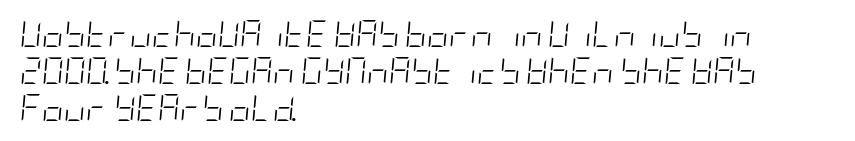
Only glyphs here, with clear space below each row. The rendering keeps characters at their native spacing. Stems and bowls with no extra thickness — not bold. Does the lettering tilt? It does — this is italic. Notice how descenders clear the ascenders below comfortably — that's standard leading.
